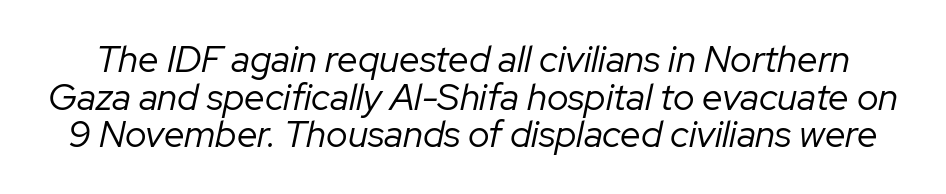
The image shows 37 px regular-weight type, italic (leaning right); set tight line spacing (1.02x), normal letter spacing, not underlined; low stroke contrast and a medium x-height.
